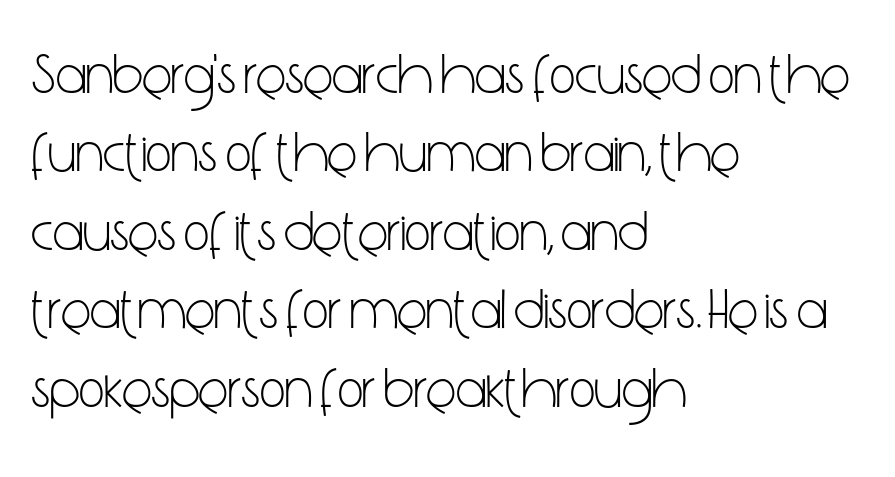
{"serif": "no", "italic": "no", "bold": "no", "weight": "light", "width": "condensed", "stroke_contrast": "low", "x_height": "medium", "monospaced": "no", "underline": "no", "align": "left", "line_spacing": "normal", "line_spacing_ratio": 1.4, "letter_spacing": "normal", "letter_spacing_em": 0.0, "glyph_px": 56}
